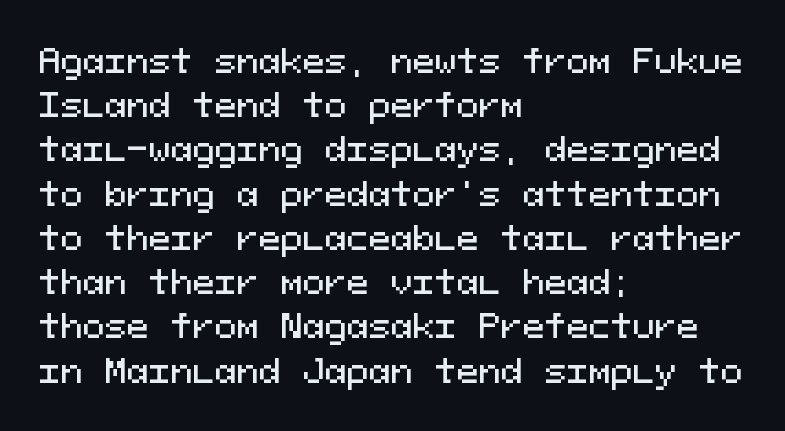
Q: Is the text italic (slanted)? A: No, it is upright.
Q: Is the typeface a serif or a sans-serif typeface? A: Sans-serif.
Q: Is the text underlined? A: No.
Q: How is the paragraph aligned? A: Left-aligned.
Q: Is the spacing between letters normal or unusually wide? A: Normal.
Q: Is the spacing between lines tight, normal or loose? A: Normal.
Q: Width (condensed, normal, or wide)? A: Normal.
Q: Stroke contrast? A: Medium.
Q: x-height? A: Medium.
Q: Monospaced? A: Yes.
